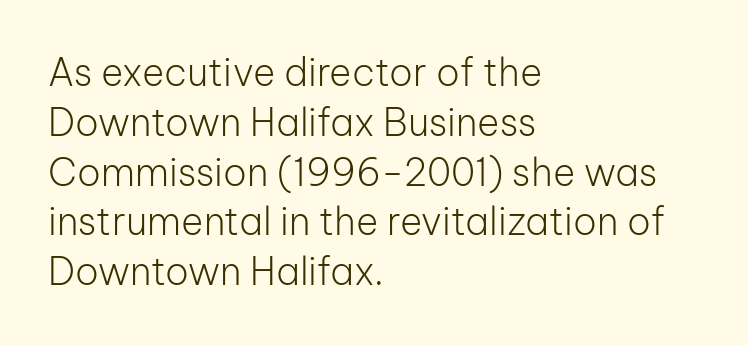
Stroke mass is kept to a normal reading level or below. Character widths vary here, with narrow letters taking less room than wide ones. The lettering holds an erect, upright posture throughout. A student would call this left alignment; a typographer would say flush left, rag right. Honestly, there is no underline to notice here at all. The tracking reads as untouched default to a designer's eye.
